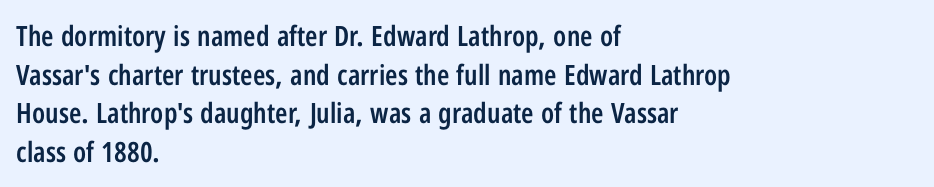
Left-aligned paragraph, ragged on the right. The letters stand straight up with perfectly vertical stems. Characters follow at the spacing the type designer built in. Looks like regular typesetting: each glyph gets only the width it needs. Whoever set this chose a conventional vertical rhythm.
